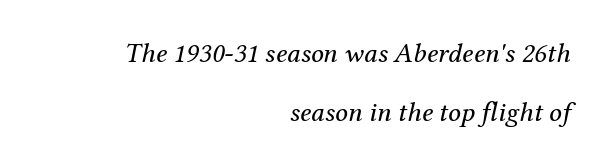
{"serif": "yes", "italic": "yes", "lean": "right", "slant_degrees": 12, "bold": "no", "weight": "regular", "width": "normal", "stroke_contrast": "medium", "x_height": "medium", "monospaced": "no", "underline": "no", "align": "right", "line_spacing": "loose", "line_spacing_ratio": 2.11, "letter_spacing": "normal", "letter_spacing_em": 0.0, "glyph_px": 28}
